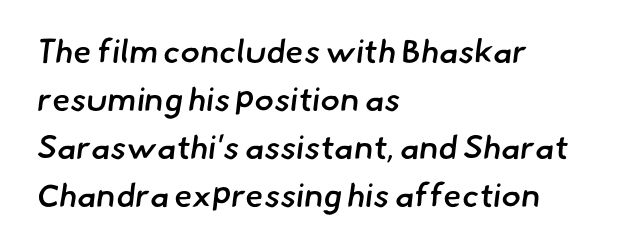
No feet cap the strokes, marking this as sans-serif type. The rendering uses a semibold face; strokes are thickened but not to full bold. The string is rendered with underlining switched off. Tracking value appears to be zero — textbook default spacing. These lines are set flush left with a ragged right edge. Is there much room between lines? A standard amount, neither cramped nor airy.
